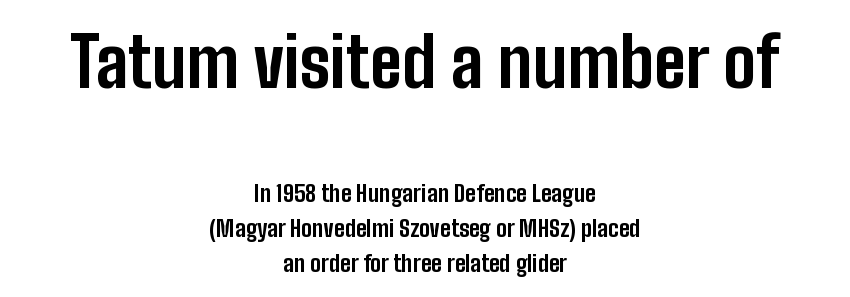
{"serif": "no", "italic": "no", "bold": "yes", "weight": "bold", "width": "condensed", "stroke_contrast": "low", "x_height": "medium", "monospaced": "no", "underline": "no", "align": "center", "line_spacing": "normal", "line_spacing_ratio": 1.51, "letter_spacing": "normal", "letter_spacing_em": 0.0, "larger_block": "first", "size_ratio": 3.0, "glyph_px": 69}
